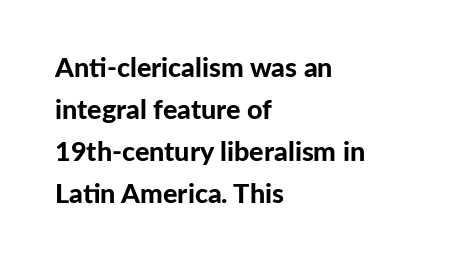
{"italic": "no", "bold": "yes", "underline": "no", "align": "left", "line_spacing": "normal", "line_spacing_ratio": 1.55, "letter_spacing": "normal", "letter_spacing_em": 0.0, "glyph_px": 27}
